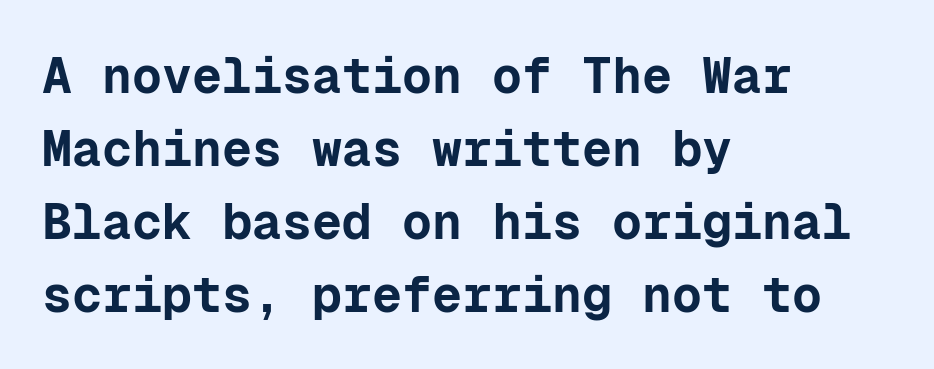
{"serif": "no", "italic": "no", "bold": "yes", "weight": "bold", "width": "normal", "stroke_contrast": "low", "x_height": "medium", "monospaced": "yes", "underline": "no", "align": "left", "line_spacing": "normal", "line_spacing_ratio": 1.46, "letter_spacing": "normal", "letter_spacing_em": 0.0, "glyph_px": 50}
